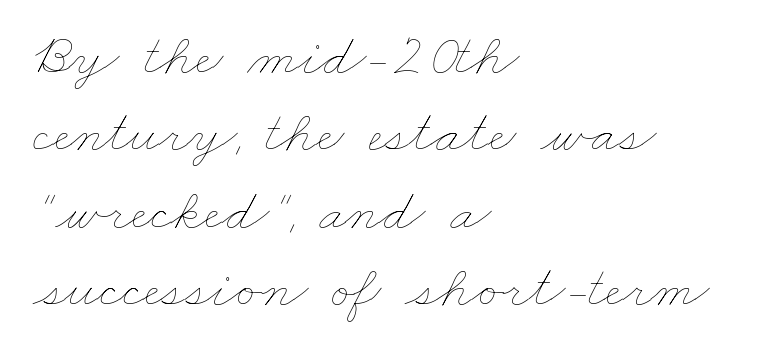
Q: Is the text bold? A: No.
Q: Is the text underlined? A: No.
Q: How is the paragraph aligned? A: Left-aligned.
Q: Is the spacing between letters normal or unusually wide? A: Normal.
Q: Is the spacing between lines tight, normal or loose? A: Normal.
Q: Width (condensed, normal, or wide)? A: Wide.
Q: Stroke contrast? A: Low.
Q: x-height? A: Small.
Q: Monospaced? A: No.
